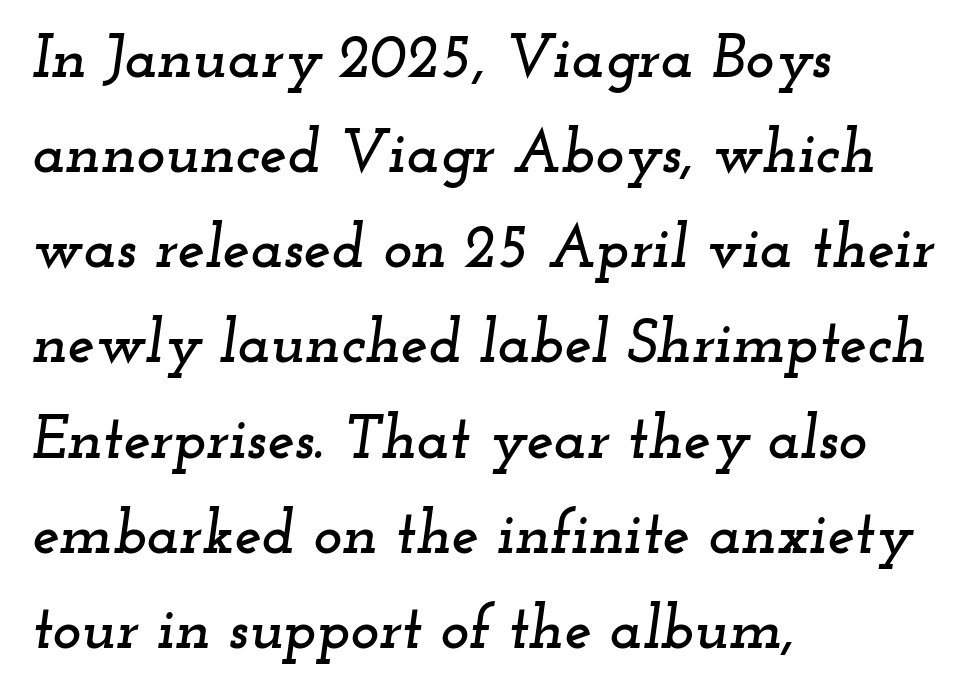
The image shows 61 px wide serif type, italic (leaning right); set left-aligned, normal line spacing (1.56x), normal letter spacing, not underlined; low stroke contrast and a small x-height.
